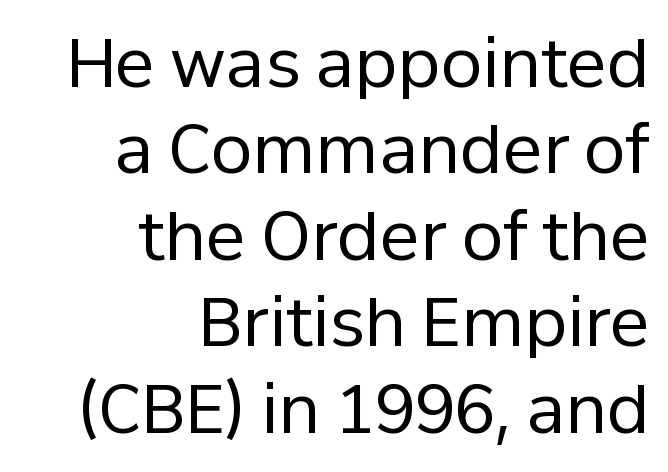
Q: Is the text bold? A: No.
Q: Is the text italic (slanted)? A: No, it is upright.
Q: Is the typeface a serif or a sans-serif typeface? A: Sans-serif.
Q: Is the text underlined? A: No.
Q: How is the paragraph aligned? A: Right-aligned.
Q: Is the spacing between letters normal or unusually wide? A: Normal.
Q: Is the spacing between lines tight, normal or loose? A: Normal.
Q: Width (condensed, normal, or wide)? A: Normal.
Q: Stroke contrast? A: Low.
Q: x-height? A: Medium.
Q: Monospaced? A: No.
